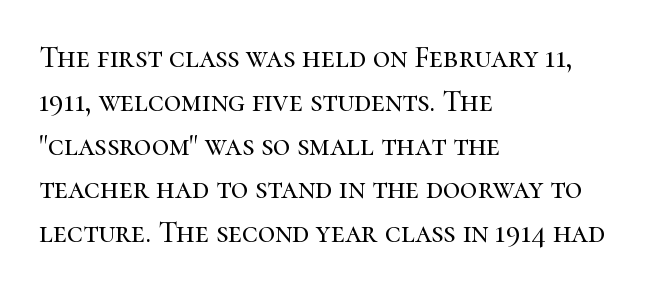
The lines in this sample share a left origin and differ only in where they stop. The rendering keeps characters at their native spacing. Vertically, the passage feels balanced, rows spaced as you'd expect. If you drew a line through each stem, it would be perfectly vertical.
